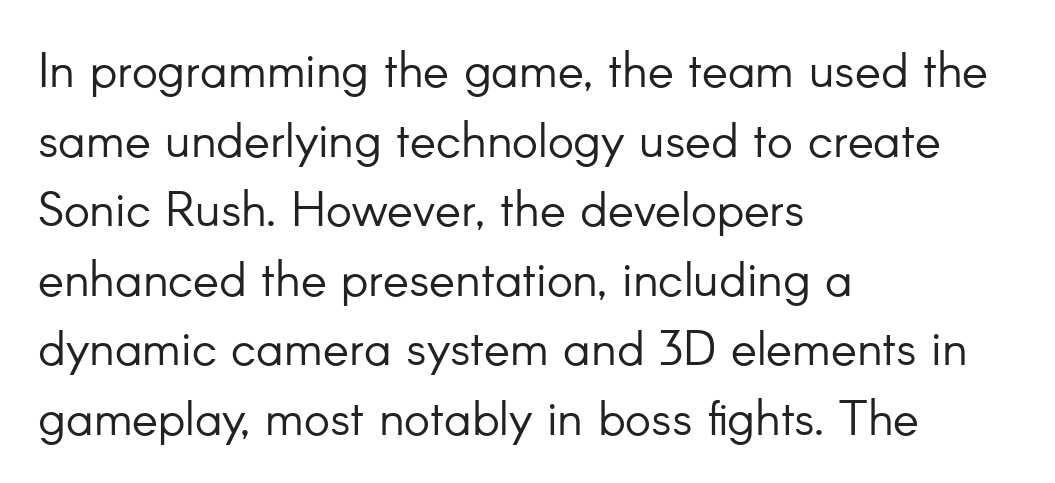
The leading is moderate, giving the passage an even texture. The strip under each line holds only bare page. These lines keep a tight, regular rhythm from letter to letter. A typesetter would call this proportional, since set widths differ per character.
